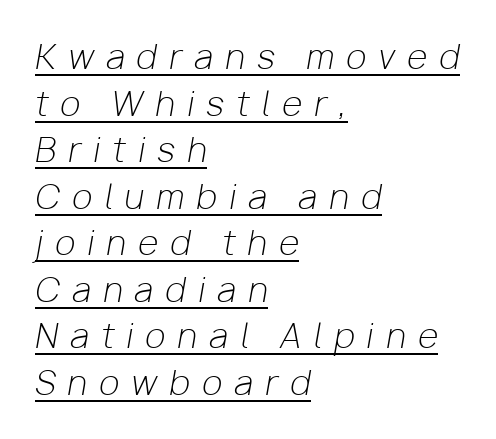
Baseline-to-baseline distance is the conventional proportion of letter height. Compared with a typical body face, this is equally light or lighter still. In designer terms, the underline attribute is active on this setting. Is the letter spacing exaggerated? Yes — the characters are pushed far apart.
